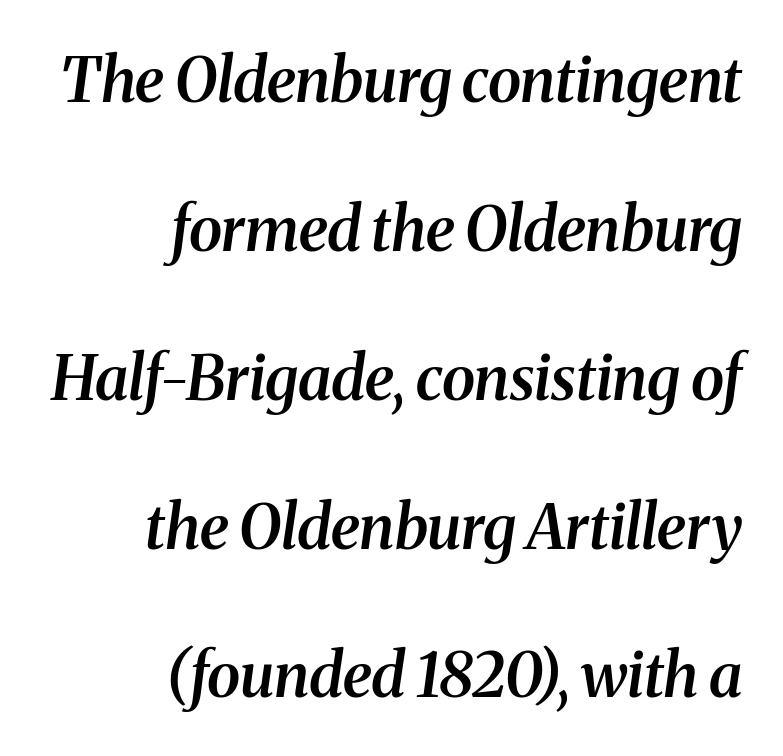
The designer went with a serif here, giving each stem small feet. The strokes are fattened partway — semibold, not bold. This sample is right-justified, so line beginnings fall wherever the words allow. Think of a printed novel: that variable character pitch is what you see here.
